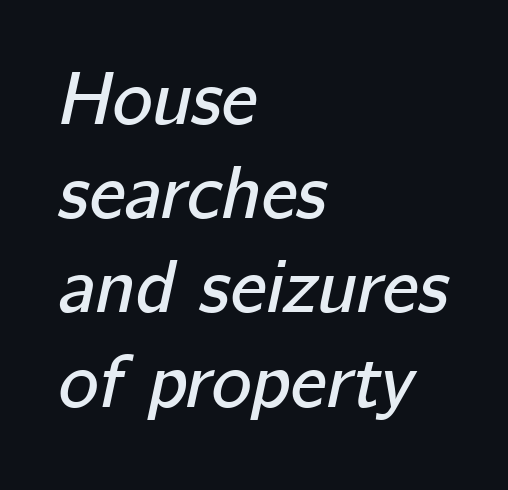
Q: Is the text italic (slanted)? A: Yes, it leans right by about 12 degrees.
Q: Is the text underlined? A: No.
Q: How is the paragraph aligned? A: Left-aligned.
Q: Is the spacing between letters normal or unusually wide? A: Normal.
Q: Width (condensed, normal, or wide)? A: Normal.
Q: Stroke contrast? A: Low.
Q: x-height? A: Medium.
Q: Monospaced? A: No.
